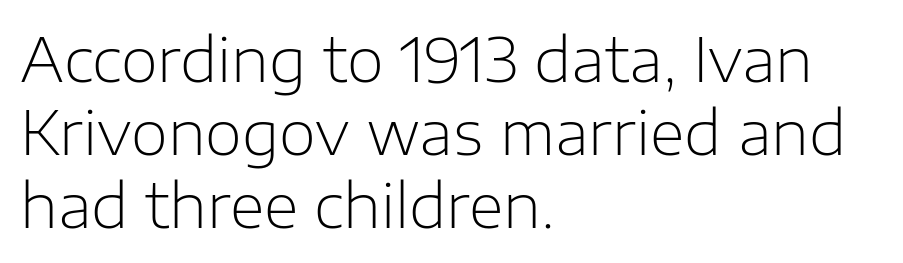
Do the characters align in a grid? No, the font is proportional. You could call the tracking neutral — neither tight nor loose. The letters carry no serifs — their stems end cleanly without finishing strokes. The typography opts for an upright posture over an oblique one. Caption: face not bold, strokes unweighted. The glyphs are unaccompanied by any horizontal stroke below them.
